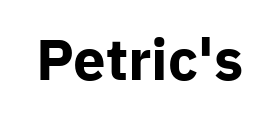
Proportional: the letters do not fall into vertical columns. These lines were composed using upright roman letters. Quick note: underline off. Look at the bottom of the vertical strokes: they stop flat, with no serifs. Look at the stroke-to-counter ratio: heavy, a bold.
